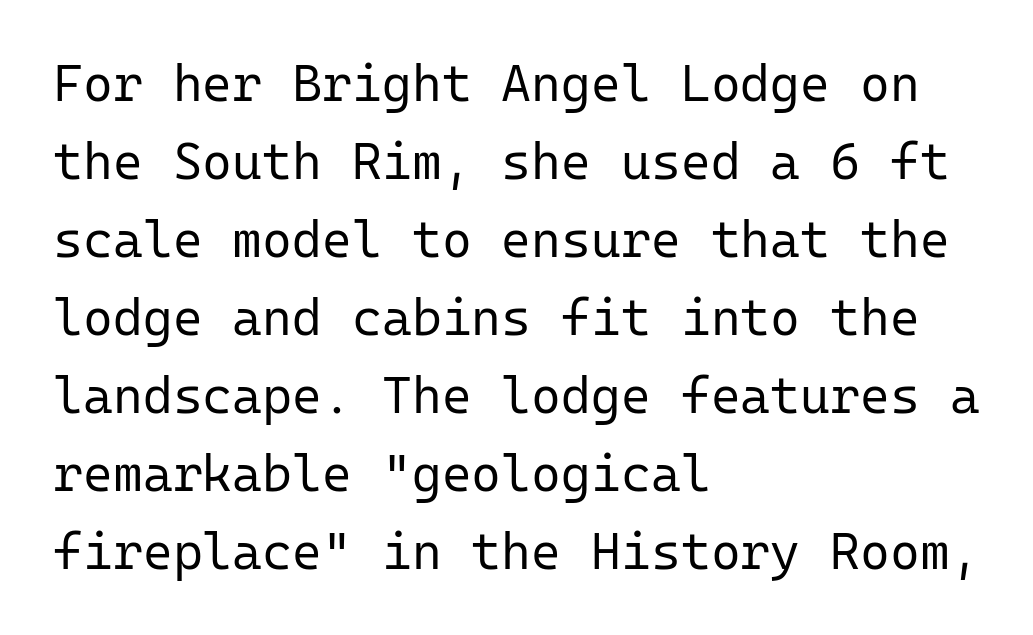
Q: Is the text bold? A: No.
Q: Is the text italic (slanted)? A: No, it is upright.
Q: Is the typeface a serif or a sans-serif typeface? A: Sans-serif.
Q: Is the text underlined? A: No.
Q: How is the paragraph aligned? A: Left-aligned.
Q: Is the spacing between letters normal or unusually wide? A: Normal.
Q: Is the spacing between lines tight, normal or loose? A: Normal.
Q: Width (condensed, normal, or wide)? A: Normal.
Q: Stroke contrast? A: Low.
Q: x-height? A: Medium.
Q: Monospaced? A: Yes.
